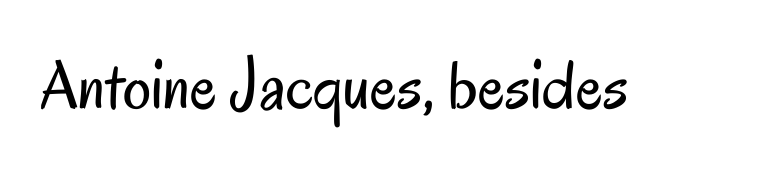
Anything drawn beneath the words? Only blank space. Varying glyph widths throughout — classic text-font behaviour. The letters stand straight up with perfectly vertical stems. The face used here is a sans, in the tradition of grotesques and geometrics.
